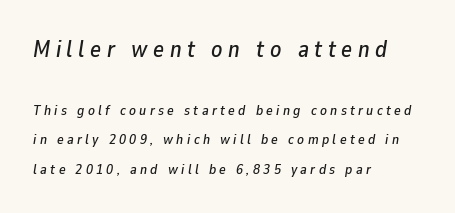
These lines are set flush left with a ragged right edge. Rule under the text: the space is simply empty. There's an unmistakable incline to the writing here. Honestly, the rows look like they've been pulled way apart. Is the lower block the larger one? No — the upper block carries the bigger type. Short note: letters widely spaced.
